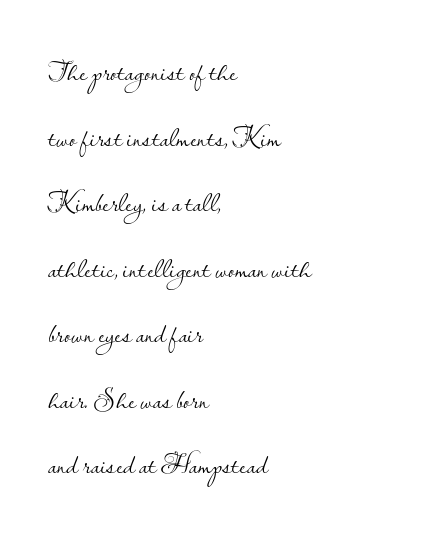
This sample uses plain, unmodified letter spacing. On a weight scale, this lands at 450 or below. Typeset ragged right — the left edge is the straight one. Clear beneath every line of the passage.
